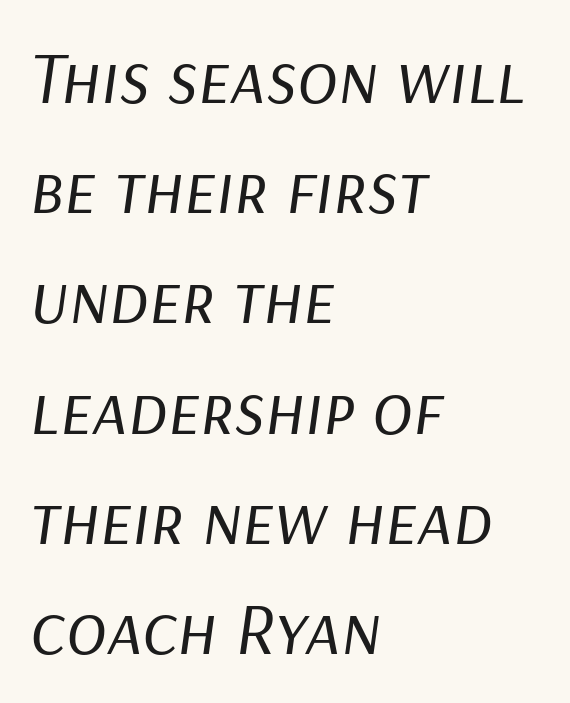
{"italic": "yes", "lean": "right", "slant_degrees": 9, "bold": "no", "weight": "regular", "width": "normal", "stroke_contrast": "low", "x_height": "medium", "monospaced": "no", "underline": "no", "align": "left", "line_spacing": "normal", "line_spacing_ratio": 1.47, "letter_spacing": "normal", "letter_spacing_em": 0.0, "glyph_px": 75}
